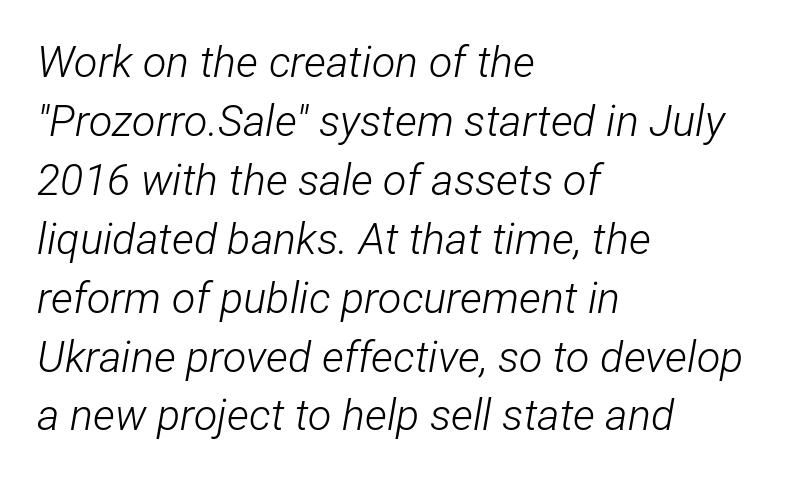
The face looks like a standard text weight, possibly lighter. The glyphs are unaccompanied by any horizontal stroke below them. The lines sit at an ordinary, default distance from one another. These lines keep a tight, regular rhythm from letter to letter. The rendering applies a slant to the glyphs. Notice how the passage keeps a crisp vertical edge on the left only.
